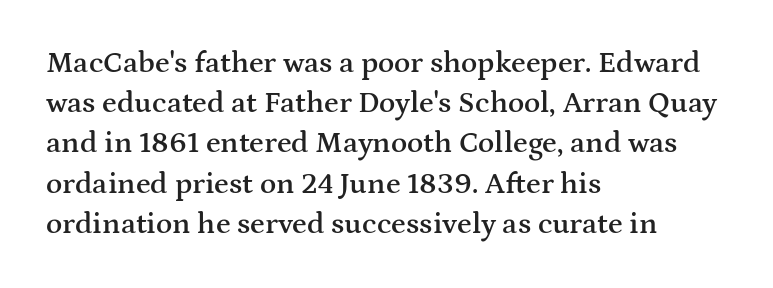
Quick note: underline off. The lettering holds an erect, upright posture throughout. Honestly, the row spacing looks completely unremarkable. Type style note: has serifs. Compared with a centered layout, this one pins lines to the left instead.
